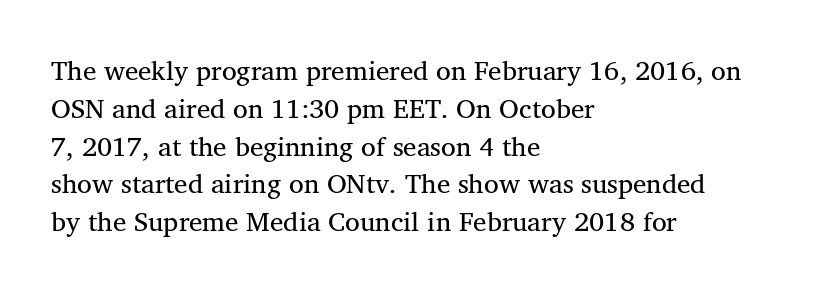
Bold? No — there's no thickening of the strokes. Quick note: interline space is typical. One-word summary of the alignment: left. Words float on clear page, feet unadorned.
